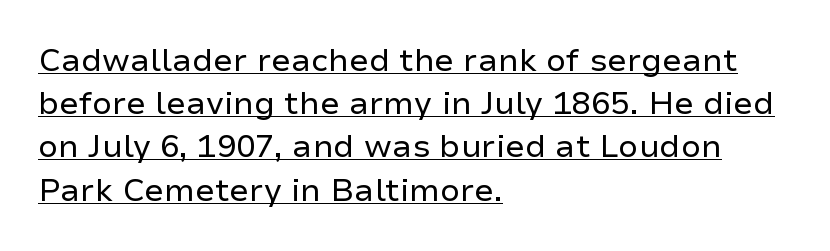
The specimen includes a rule beneath the text block's lines. Where is the straight margin? On the left. This sample uses a sans-serif face. Compared with typical paragraphs, the rows here are spaced about the same.
